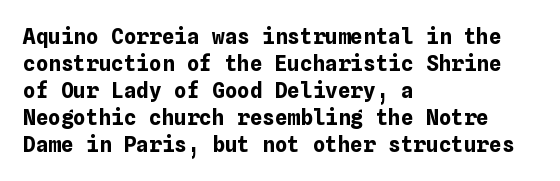
{"italic": "no", "bold": "yes", "underline": "no", "align": "left", "line_spacing": "normal", "line_spacing_ratio": 1.29, "letter_spacing": "normal", "letter_spacing_em": 0.0, "glyph_px": 21}
